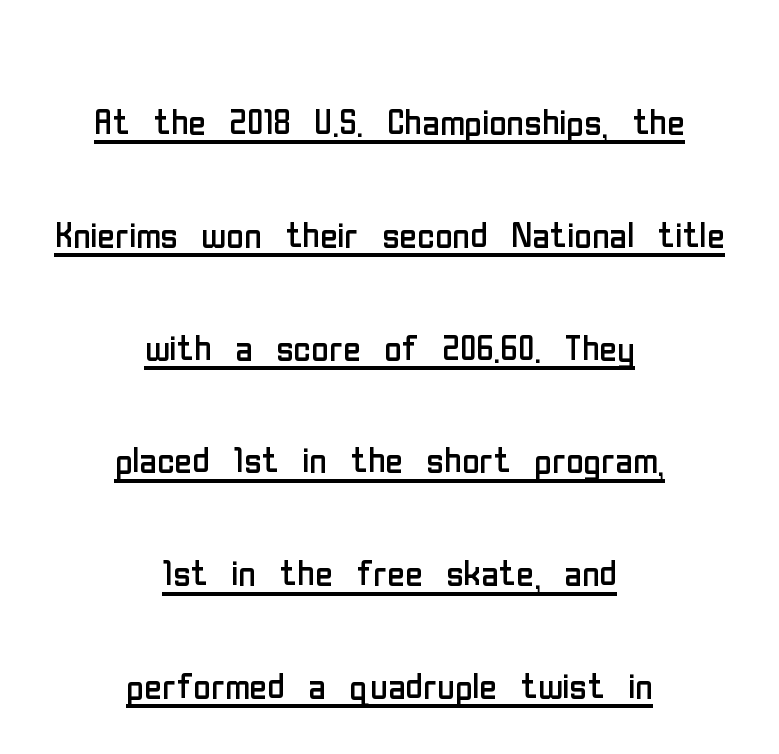
The image shows 48 px regular-weight, condensed sans-serif type, upright; set centered, loose line spacing (2.35x), normal letter spacing, underlined; low stroke contrast and a medium x-height.
